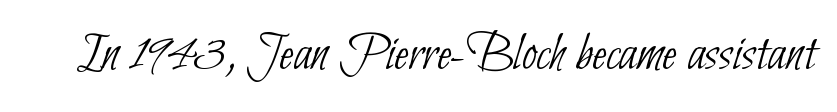
Note: no serifs on the glyphs. The rendering uses natural spacing where letterforms have individual widths. Check the space under the baseline: it is left empty. No extra tracking has been applied to these lines. Compared with a typical body face, this is equally light or lighter still.
